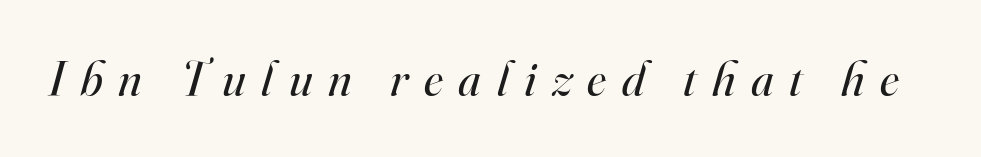
{"serif": "yes", "italic": "yes", "lean": "right", "slant_degrees": 16, "bold": "no", "weight": "regular", "width": "normal", "stroke_contrast": "high", "x_height": "small", "monospaced": "no", "underline": "no", "letter_spacing": "wide", "letter_spacing_em": 0.32, "glyph_px": 49}
